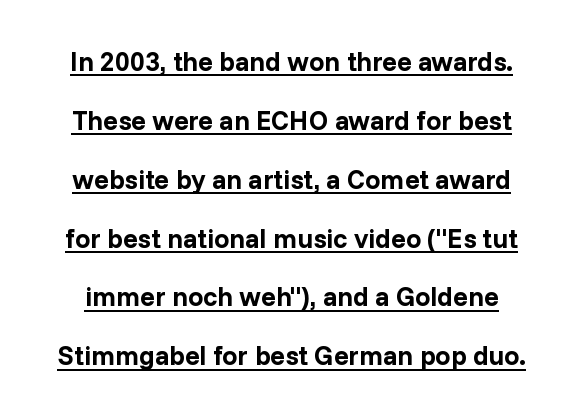
Q: Is the text bold? A: Yes.
Q: Is the text italic (slanted)? A: No, it is upright.
Q: Is the text underlined? A: Yes.
Q: Is the spacing between letters normal or unusually wide? A: Normal.
Q: Is the spacing between lines tight, normal or loose? A: Loose.
